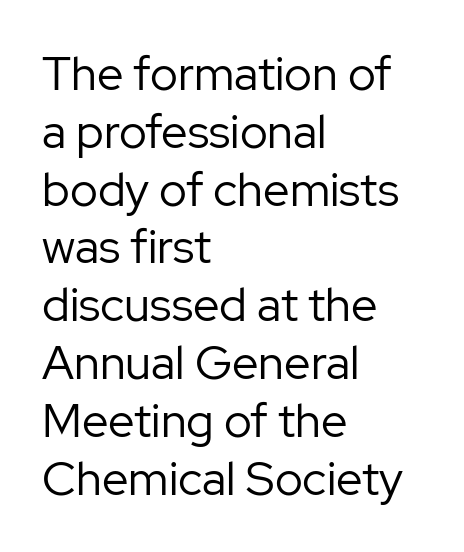
Q: Is the text bold? A: No.
Q: Is the text italic (slanted)? A: No, it is upright.
Q: Is the typeface a serif or a sans-serif typeface? A: Sans-serif.
Q: Is the text underlined? A: No.
Q: How is the paragraph aligned? A: Left-aligned.
Q: Is the spacing between letters normal or unusually wide? A: Normal.
Q: Width (condensed, normal, or wide)? A: Normal.
Q: Stroke contrast? A: Low.
Q: x-height? A: Medium.
Q: Monospaced? A: No.
